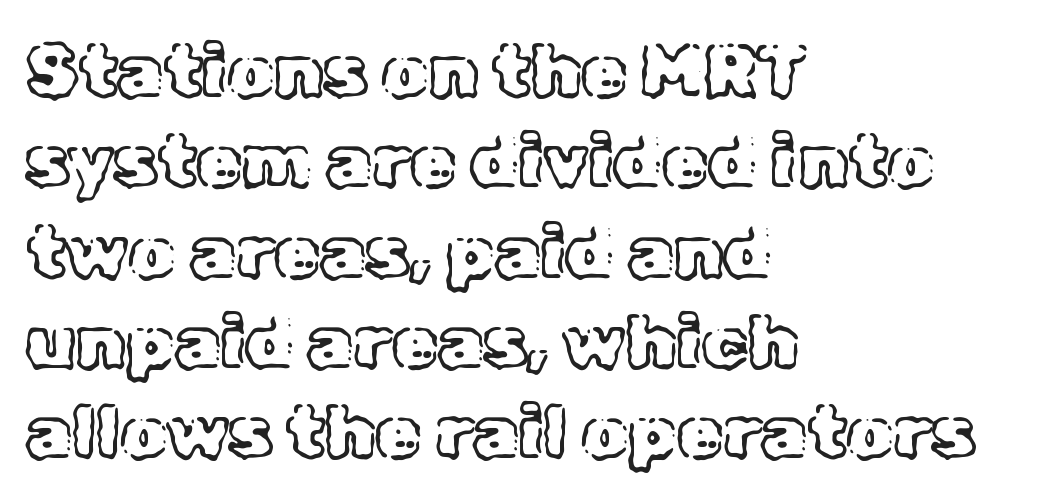
{"italic": "no", "width": "normal", "x_height": "medium", "monospaced": "no", "underline": "no", "align": "left", "line_spacing_ratio": 1.22, "letter_spacing": "normal", "letter_spacing_em": 0.0, "glyph_px": 74}
